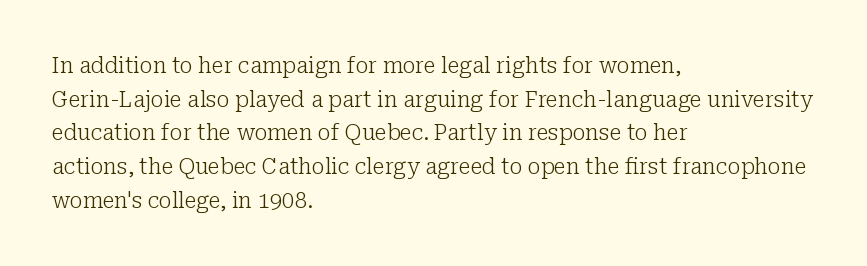
Q: Is the text bold? A: No.
Q: Is the text italic (slanted)? A: No, it is upright.
Q: Is the text underlined? A: No.
Q: How is the paragraph aligned? A: Left-aligned.
Q: Is the spacing between letters normal or unusually wide? A: Normal.
Q: Is the spacing between lines tight, normal or loose? A: Normal.
